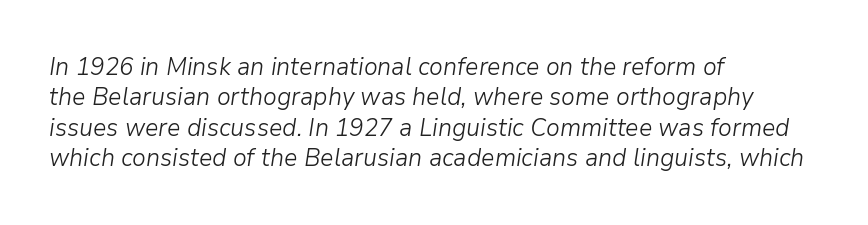
Spacing between characters is what you'd get straight out of the box. No chunkiness to these letters — they're not bold. Characters are canted at an angle relative to the baseline's perpendicular. Each line starts at the same left margin while the right side varies.
